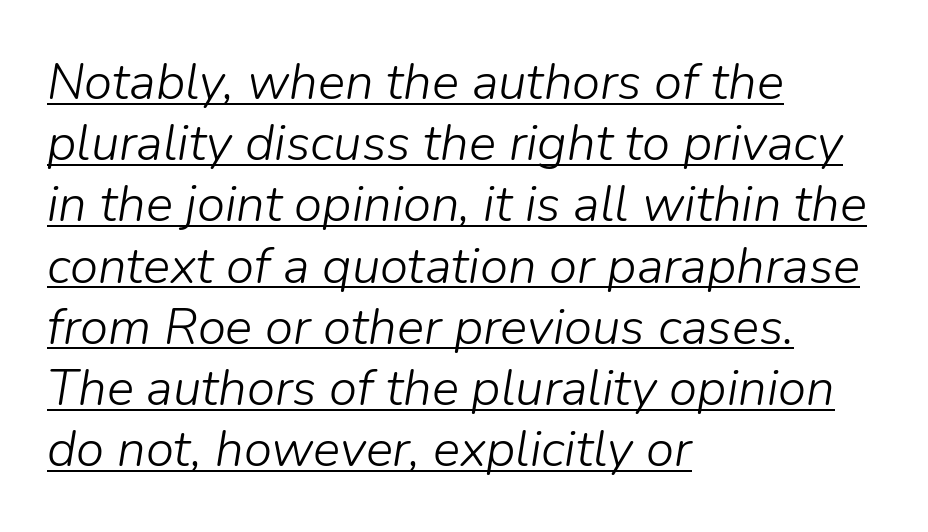
The image shows 51 px light type, italic (leaning right); set left-aligned, line spacing 1.2x, normal letter spacing, underlined; low stroke contrast and a medium x-height.
